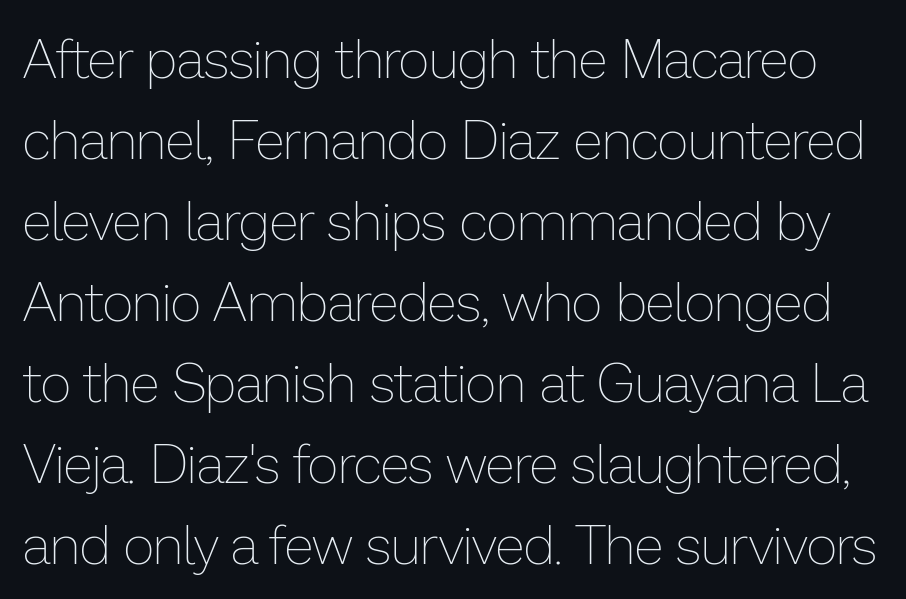
Q: Is the text bold? A: No.
Q: Is the text italic (slanted)? A: No, it is upright.
Q: Is the text underlined? A: No.
Q: Is the spacing between letters normal or unusually wide? A: Normal.
Q: Is the spacing between lines tight, normal or loose? A: Normal.
Q: Width (condensed, normal, or wide)? A: Normal.
Q: Stroke contrast? A: Low.
Q: x-height? A: Medium.
Q: Monospaced? A: No.
